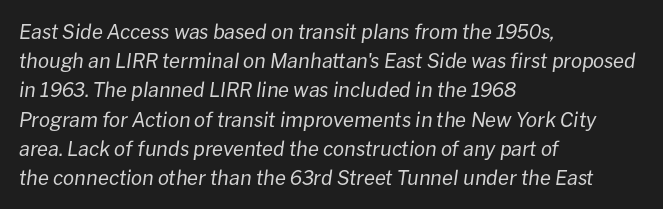
{"italic": "yes", "lean": "right", "slant_degrees": 8, "bold": "no", "underline": "no", "align": "left", "line_spacing": "normal", "line_spacing_ratio": 1.46, "letter_spacing": "normal", "letter_spacing_em": 0.0, "glyph_px": 20}
